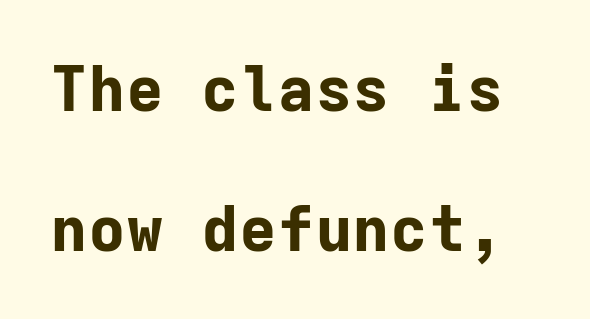
{"serif": "no", "italic": "no", "bold": "yes", "weight": "bold", "width": "normal", "stroke_contrast": "low", "x_height": "medium", "monospaced": "yes", "underline": "no", "line_spacing": "loose", "line_spacing_ratio": 2.22, "letter_spacing": "normal", "letter_spacing_em": 0.0, "glyph_px": 63}
